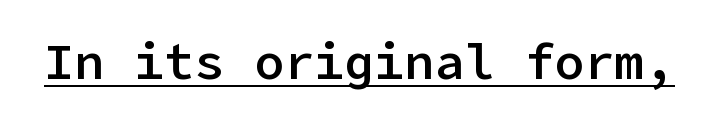
Check where the strokes stop: nothing finishes them off — pure sans. If you drew a line through each stem, it would be perfectly vertical. This rendering features underlined lettering. Tracking value appears to be zero — textbook default spacing. The characters look somewhat weighty, a semibold short of true bold.
